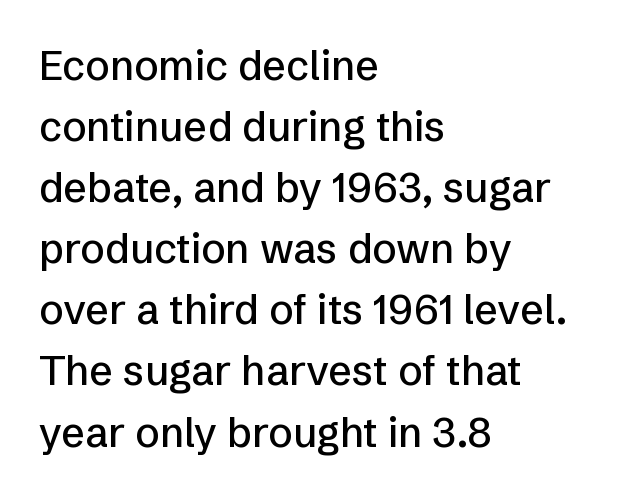
{"serif": "no", "italic": "no", "width": "normal", "stroke_contrast": "low", "x_height": "medium", "monospaced": "no", "underline": "no", "align": "left", "line_spacing": "normal", "line_spacing_ratio": 1.49, "letter_spacing": "normal", "letter_spacing_em": 0.0, "glyph_px": 41}
